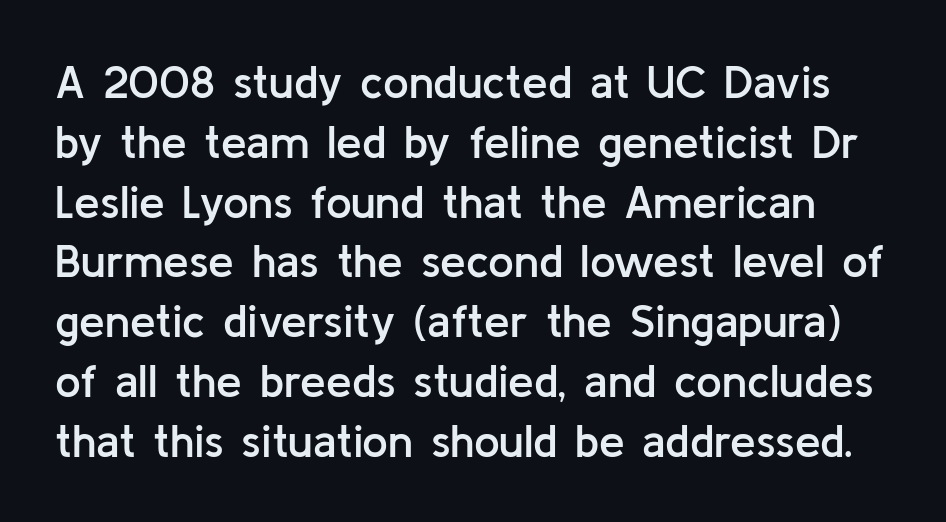
Honestly, there is no underline to notice here at all. Nope, no serifs anywhere on these letters. Do the characters align in a grid? No, the font is proportional. Rendered with straight, roman letterforms. These lines keep a tight, regular rhythm from letter to letter.
